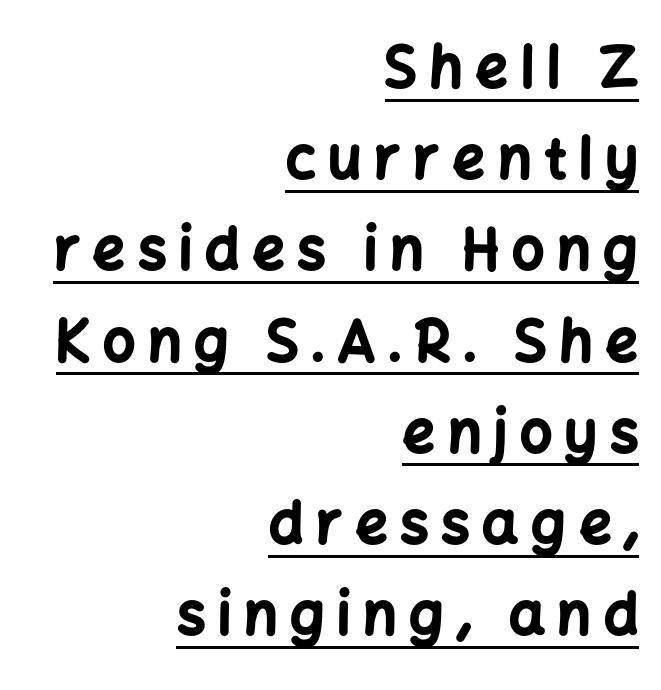
This sample has the flowing, uneven cadence of proportional lettering. Compared with typical body copy, the letter spacing here is much looser. The glyphs have the mass of a bold cut. Quick note: not italic, upright. This block has exactly the height ordinary leading produces.
